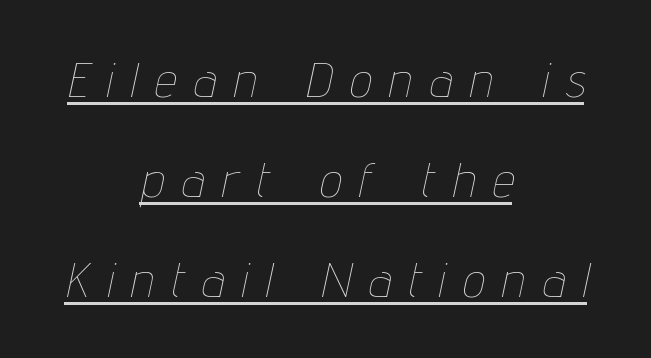
The image shows 49 px thin, condensed type, italic (leaning right); set centered, loose line spacing (2.04x), unusually wide letter spacing (+0.38 em), underlined; low stroke contrast and a medium x-height.
